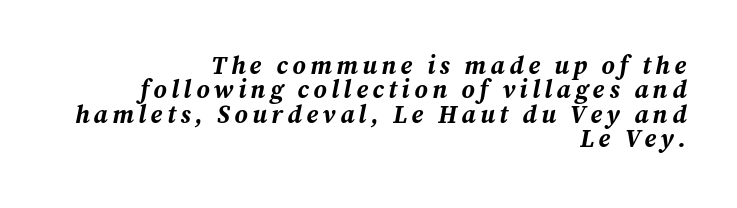
{"italic": "yes", "lean": "right", "slant_degrees": 12, "bold": "yes", "underline": "no", "align": "right", "line_spacing": "tight", "line_spacing_ratio": 0.98, "glyph_px": 25}
